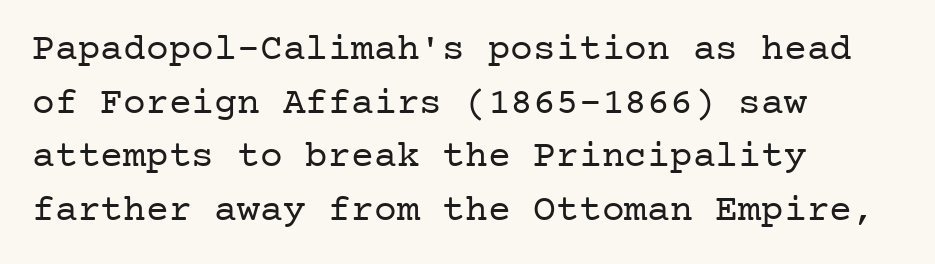
Leading: standard. A clean baseline with only descenders dipping below it. Posture: vertical. In terms of letterform style, serifs are clearly present. Leftover space on each line is placed entirely after the last word. The letterforms sit shoulder to shoulder at normal distance.
